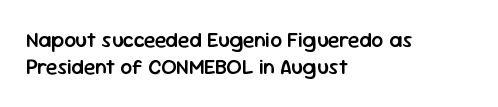
The image shows 21 px text type, upright; set left-aligned, normal line spacing (1.27x), normal letter spacing, not underlined.
